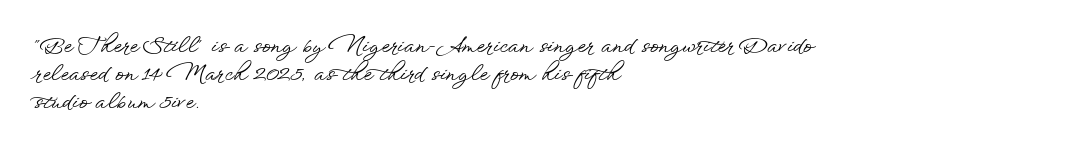
If you measured baseline to baseline, you'd find a middling distance. Descenders are the only things crossing below the line. The lines in this sample share a left origin and differ only in where they stop. Letter spacing: default.
